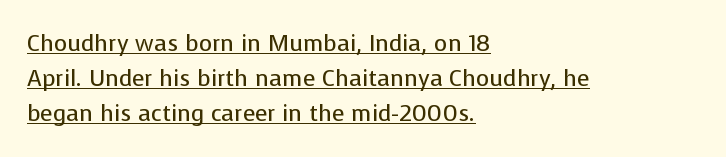
Q: Is the text bold? A: No.
Q: Is the text italic (slanted)? A: No, it is upright.
Q: Is the text underlined? A: Yes.
Q: How is the paragraph aligned? A: Left-aligned.
Q: Is the spacing between letters normal or unusually wide? A: Normal.
Q: Is the spacing between lines tight, normal or loose? A: Normal.
